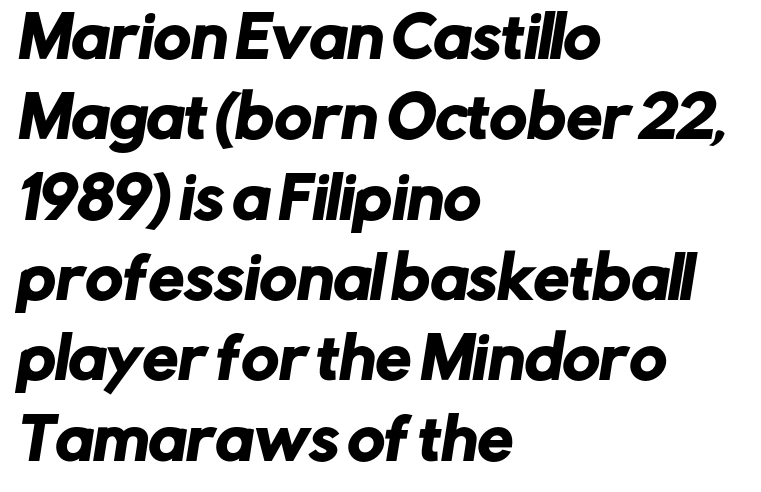
Q: Is the typeface a serif or a sans-serif typeface? A: Sans-serif.
Q: Is the text underlined? A: No.
Q: How is the paragraph aligned? A: Left-aligned.
Q: Is the spacing between letters normal or unusually wide? A: Normal.
Q: Is the spacing between lines tight, normal or loose? A: Normal.
Q: Width (condensed, normal, or wide)? A: Normal.
Q: Stroke contrast? A: Low.
Q: x-height? A: Medium.
Q: Monospaced? A: No.
